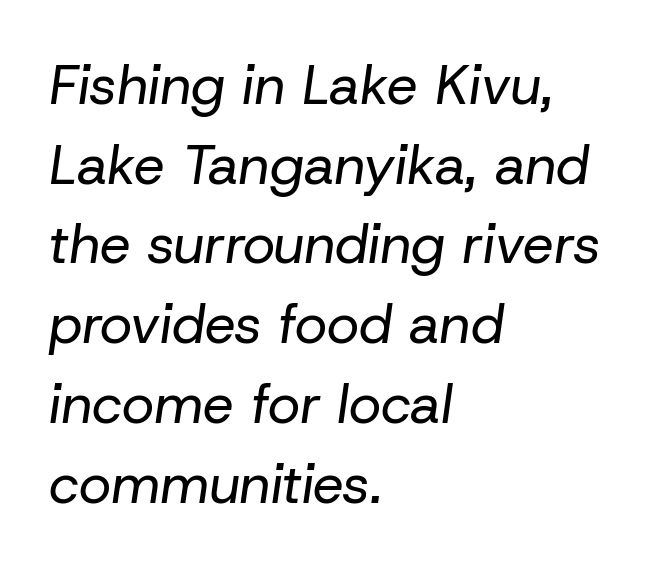
Each stroke keeps to a modest, everyday thickness or less. The passage shown leans; its letterforms are oblique. Default kerning and tracking; the words read as compact shapes. Only glyphs here, with clear space below each row.
